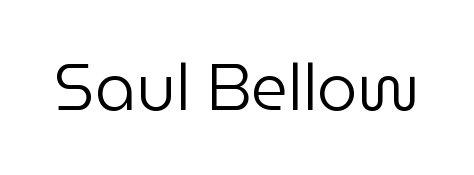
Q: Is the text bold? A: No.
Q: Is the text italic (slanted)? A: No, it is upright.
Q: Is the typeface a serif or a sans-serif typeface? A: Sans-serif.
Q: Is the text underlined? A: No.
Q: Is the spacing between letters normal or unusually wide? A: Normal.
Q: Width (condensed, normal, or wide)? A: Normal.
Q: Stroke contrast? A: Low.
Q: x-height? A: Medium.
Q: Monospaced? A: No.
